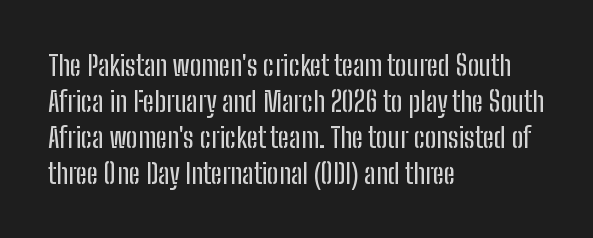
Q: Is the text italic (slanted)? A: No, it is upright.
Q: Is the typeface a serif or a sans-serif typeface? A: Sans-serif.
Q: Is the text underlined? A: No.
Q: How is the paragraph aligned? A: Left-aligned.
Q: Is the spacing between letters normal or unusually wide? A: Normal.
Q: Is the spacing between lines tight, normal or loose? A: Normal.
Q: Width (condensed, normal, or wide)? A: Condensed.
Q: Stroke contrast? A: Low.
Q: x-height? A: Medium.
Q: Monospaced? A: No.
